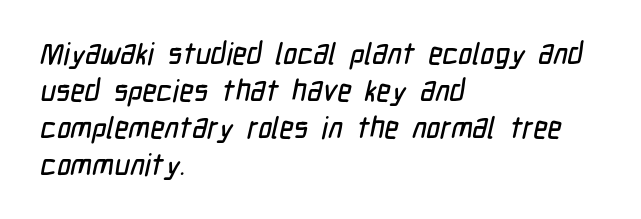
The image shows 30 px condensed sans-serif type; set left-aligned, line spacing 1.23x, normal letter spacing, not underlined; low stroke contrast and a medium x-height.
